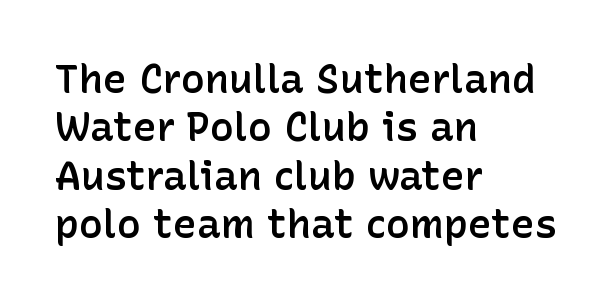
{"serif": "no", "italic": "no", "bold": "semi", "weight": "semibold", "width": "normal", "stroke_contrast": "low", "x_height": "medium", "monospaced": "no", "underline": "no", "align": "left", "line_spacing_ratio": 1.21, "letter_spacing": "normal", "letter_spacing_em": 0.0, "glyph_px": 40}
